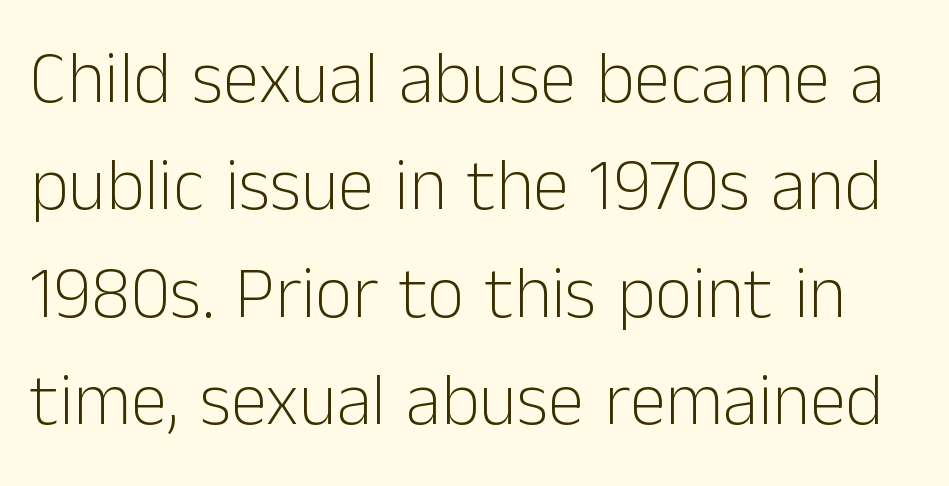
The image shows 73 px light sans-serif type, upright; set normal line spacing (1.47x), normal letter spacing, not underlined; low stroke contrast and a medium x-height.
